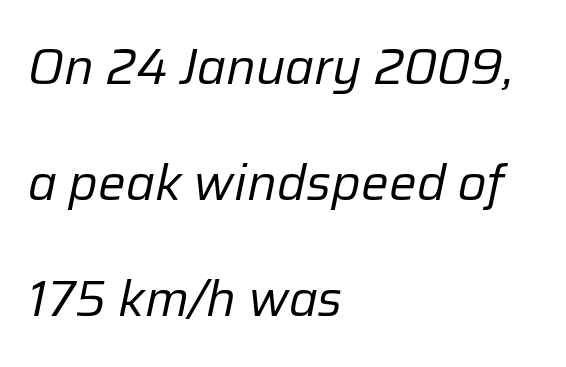
The image shows 49 px regular-weight type, italic (leaning right); set left-aligned, loose line spacing (2.37x), normal letter spacing, not underlined; low stroke contrast and a medium x-height.
